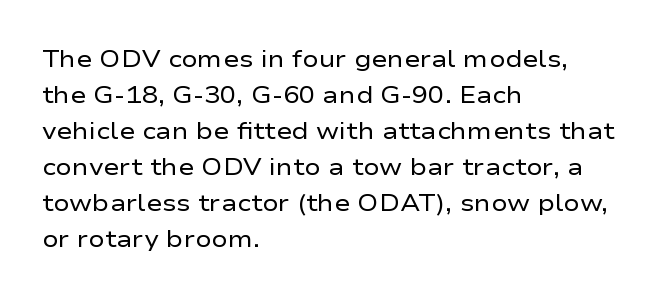
The image shows 24 px text type, upright; set left-aligned, normal line spacing (1.5x), normal letter spacing, not underlined.
